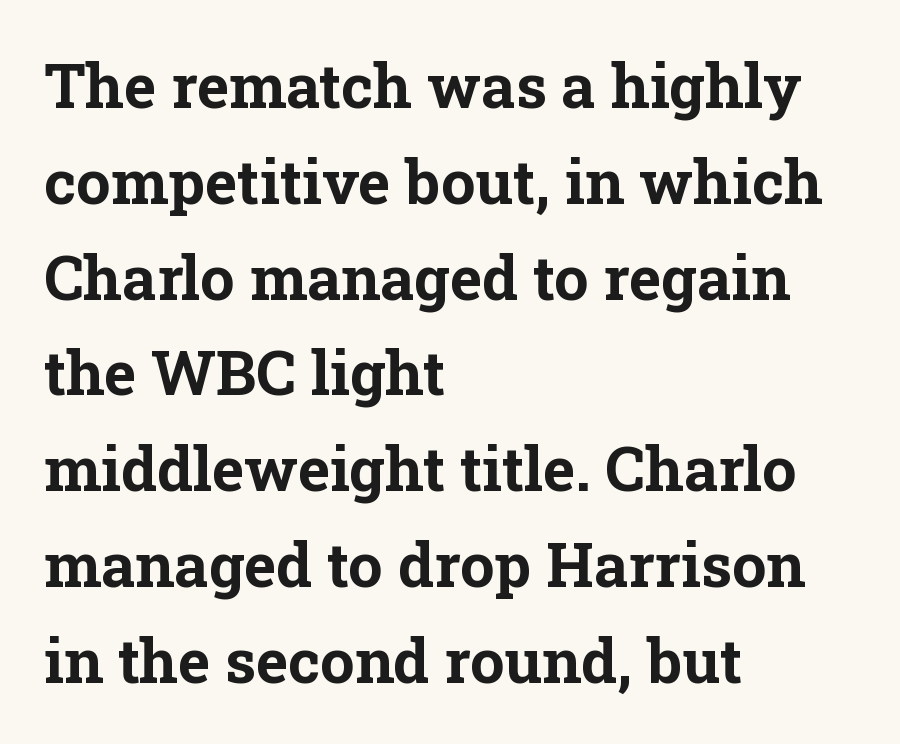
Heavy, bold letterforms. Where is the straight margin? On the left. In terms of letterspacing, this is plain default setting. Decoration check: the copy has no underline. The axis of the letterforms is exactly vertical. Typographically, this falls in the serif category.
